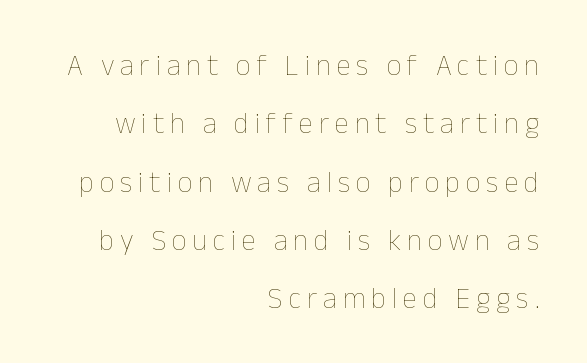
{"italic": "no", "bold": "no", "weight": "thin", "width": "normal", "stroke_contrast": "low", "x_height": "medium", "monospaced": "no", "underline": "no", "align": "right", "line_spacing": "loose", "line_spacing_ratio": 2.01, "letter_spacing": "wide", "letter_spacing_em": 0.2, "glyph_px": 29}
